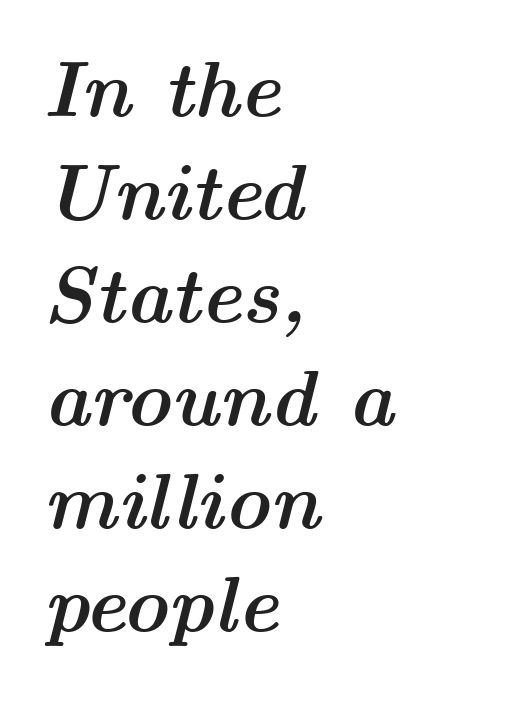
As a designer I'd log this as weight 700, bold. Descender tails drop into unmarked territory. In CSS terms this would be text-align: left. The whole block is typeset with a tilt. Does the leading feel generous? No, just average. How are the letters spaced? Ordinarily, with no added tracking.
